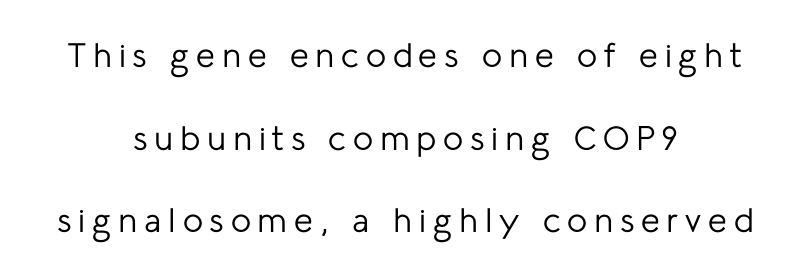
Q: Is the text bold? A: No.
Q: Is the text italic (slanted)? A: No, it is upright.
Q: Is the typeface a serif or a sans-serif typeface? A: Sans-serif.
Q: Is the text underlined? A: No.
Q: How is the paragraph aligned? A: Centered.
Q: Is the spacing between letters normal or unusually wide? A: Unusually wide.
Q: Is the spacing between lines tight, normal or loose? A: Loose.
Q: Width (condensed, normal, or wide)? A: Normal.
Q: Stroke contrast? A: Low.
Q: x-height? A: Medium.
Q: Monospaced? A: No.
